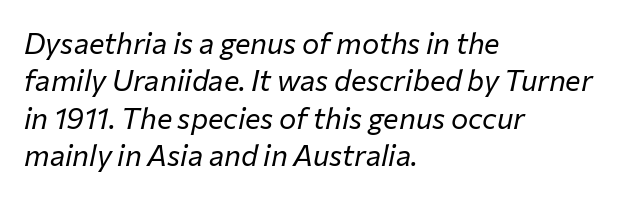
The image shows 29 px regular-weight type, italic (leaning right); set left-aligned, normal line spacing (1.29x), normal letter spacing, not underlined; low stroke contrast and a medium x-height.
